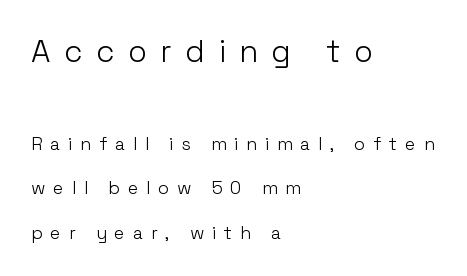
Q: Is the text bold? A: No.
Q: Is the text italic (slanted)? A: No, it is upright.
Q: Is the typeface a serif or a sans-serif typeface? A: Sans-serif.
Q: Is the text underlined? A: No.
Q: How is the paragraph aligned? A: Left-aligned.
Q: Is the spacing between letters normal or unusually wide? A: Unusually wide.
Q: Is the spacing between lines tight, normal or loose? A: Loose.
Q: Which block of text is set in a larger size, the first (top) or the second (bottom)? A: The first (top) one.
Q: Width (condensed, normal, or wide)? A: Normal.
Q: Stroke contrast? A: Low.
Q: x-height? A: Medium.
Q: Monospaced? A: No.
